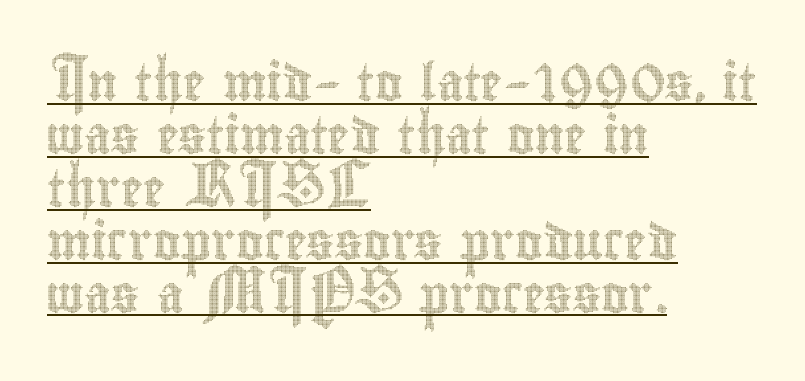
Here the glyphs are tracked normally, forming tight word shapes. The leading is moderate, giving the passage an even texture. The specimen includes a rule beneath the text block's lines. Is this a fixed-width face? No — the glyphs have proportional, varying widths. Unlike italic type, these characters show no tilt at all.
